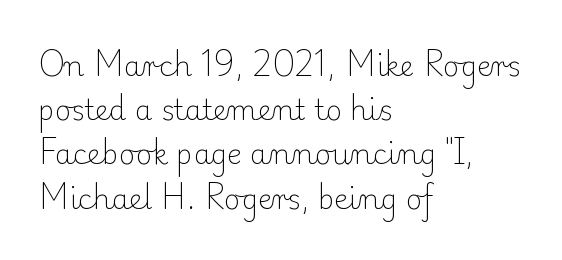
{"serif": "yes", "italic": "no", "bold": "no", "weight": "light", "width": "normal", "stroke_contrast": "low", "x_height": "small", "monospaced": "no", "underline": "no", "align": "left", "line_spacing": "normal", "line_spacing_ratio": 1.58, "letter_spacing": "normal", "letter_spacing_em": 0.0, "glyph_px": 28}
